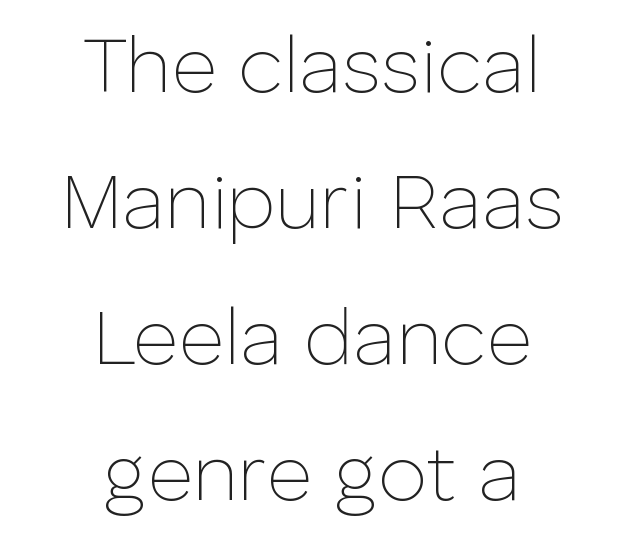
The image shows 79 px thin sans-serif type, upright; set centered, line spacing 1.72x, normal letter spacing, not underlined; low stroke contrast and a medium x-height.
